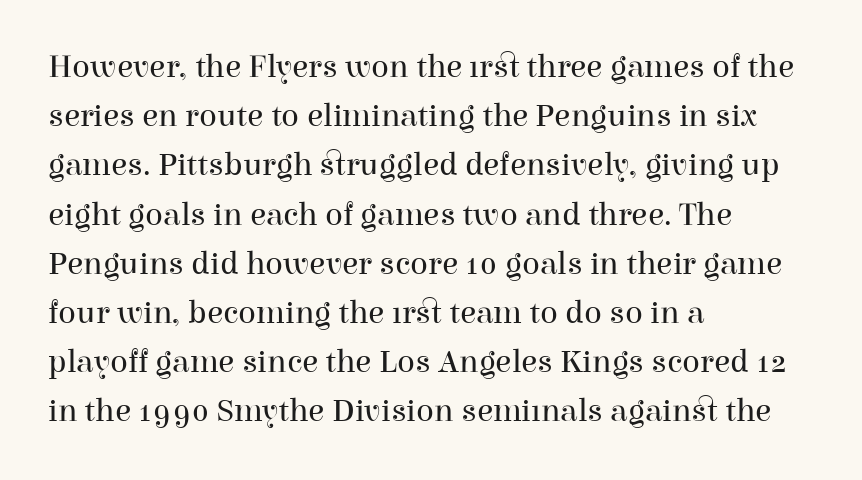
Q: Is the text bold? A: No.
Q: Is the text italic (slanted)? A: No, it is upright.
Q: Is the typeface a serif or a sans-serif typeface? A: Serif.
Q: Is the text underlined? A: No.
Q: How is the paragraph aligned? A: Left-aligned.
Q: Is the spacing between letters normal or unusually wide? A: Normal.
Q: Is the spacing between lines tight, normal or loose? A: Normal.
Q: Width (condensed, normal, or wide)? A: Normal.
Q: Stroke contrast? A: High.
Q: x-height? A: Medium.
Q: Monospaced? A: No.
